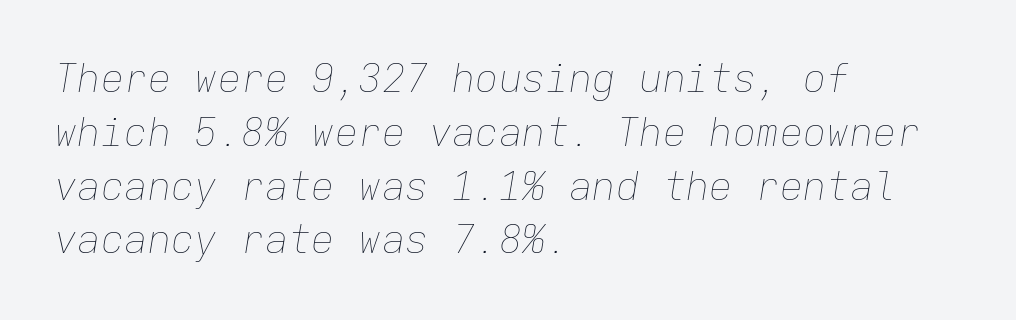
Vertical stems look standard width or narrower in stroke. The gaps between neighbouring characters are ordinary and unremarkable. Would a proofreader flag this as italicized? Yes. A clean baseline with only descenders dipping below it. The leading is moderate, giving the passage an even texture. You could count columns in this text — the font is strictly monospaced.
